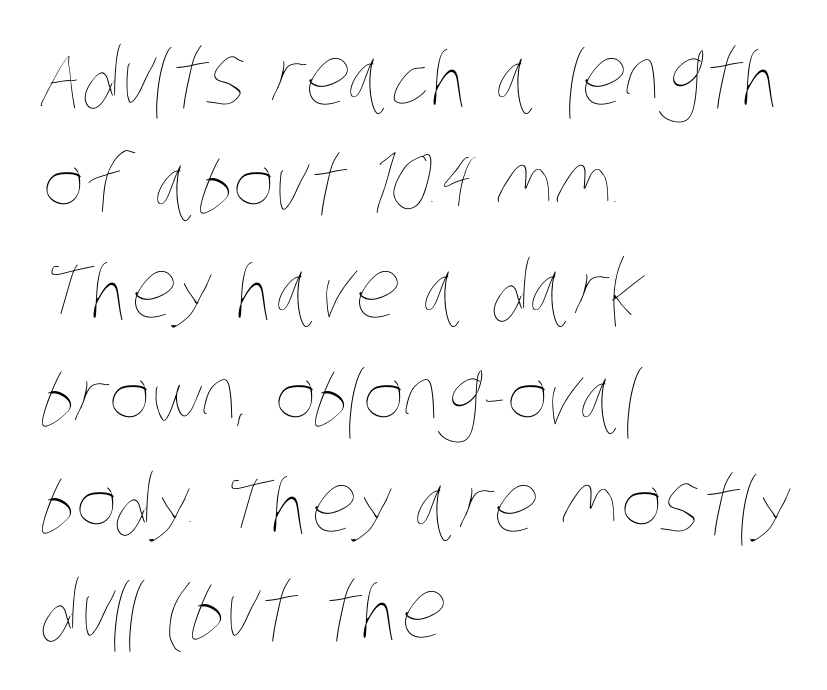
The line texture is even and compact thanks to regular tracking. The face used here is proportionally spaced, like ordinary book or web type. The passage shown is not underscored anywhere. Evenly set lines give the paragraph a standard silhouette.
